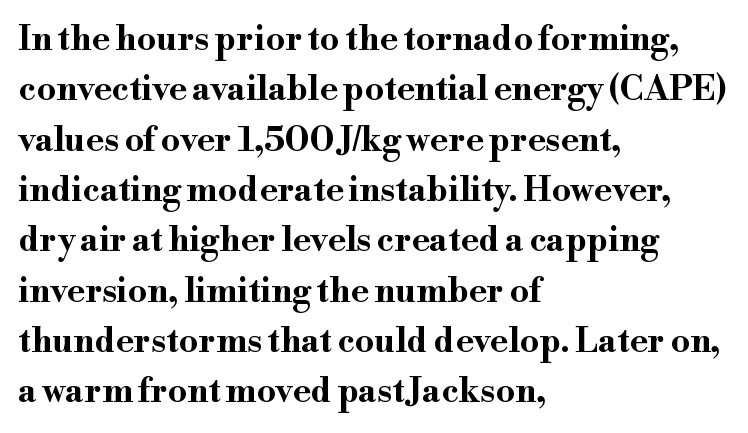
Q: Is the text bold? A: Yes.
Q: Is the text italic (slanted)? A: No, it is upright.
Q: Is the typeface a serif or a sans-serif typeface? A: Serif.
Q: Is the text underlined? A: No.
Q: How is the paragraph aligned? A: Left-aligned.
Q: Is the spacing between letters normal or unusually wide? A: Normal.
Q: Is the spacing between lines tight, normal or loose? A: Normal.
Q: Width (condensed, normal, or wide)? A: Wide.
Q: Stroke contrast? A: High.
Q: x-height? A: Small.
Q: Monospaced? A: No.
